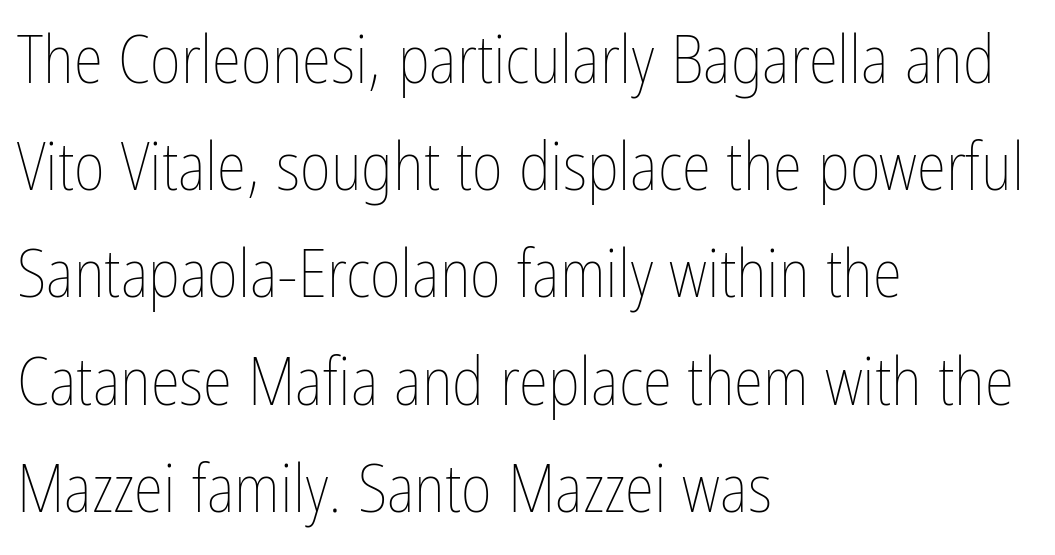
Q: Is the text bold? A: No.
Q: Is the text italic (slanted)? A: No, it is upright.
Q: Is the text underlined? A: No.
Q: How is the paragraph aligned? A: Left-aligned.
Q: Is the spacing between letters normal or unusually wide? A: Normal.
Q: Is the spacing between lines tight, normal or loose? A: Normal.
Q: Width (condensed, normal, or wide)? A: Condensed.
Q: Stroke contrast? A: Low.
Q: x-height? A: Medium.
Q: Monospaced? A: No.
